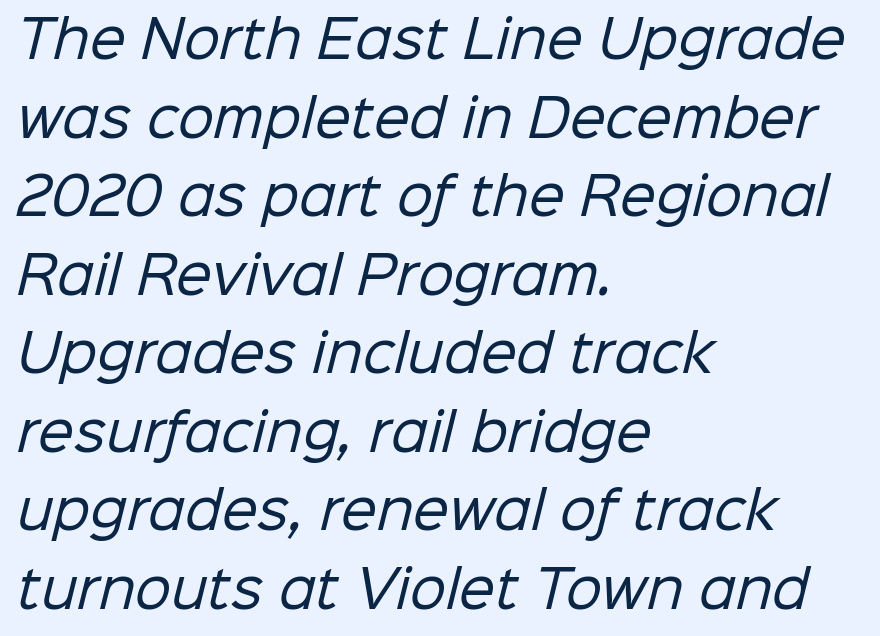
The image shows 51 px regular-weight sans-serif type; set left-aligned, normal line spacing (1.54x), normal letter spacing, not underlined; low stroke contrast and a medium x-height.
